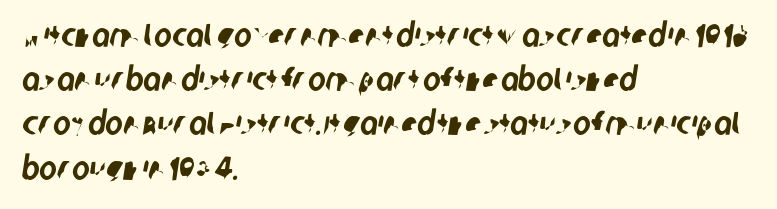
The image shows 33 px condensed sans-serif type; set left-aligned, normal line spacing (1.34x), normal letter spacing, not underlined; low stroke contrast and a large x-height.
